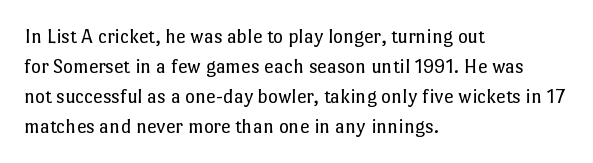
Compared with typical body copy, the letter spacing here is the same. The text block is weighted toward the left margin, trailing off unevenly rightward. The foot of each line stays bare and open. Evenly set lines give the paragraph a standard silhouette. Stroke thickness stays within the range of a standard reading face or lighter.
